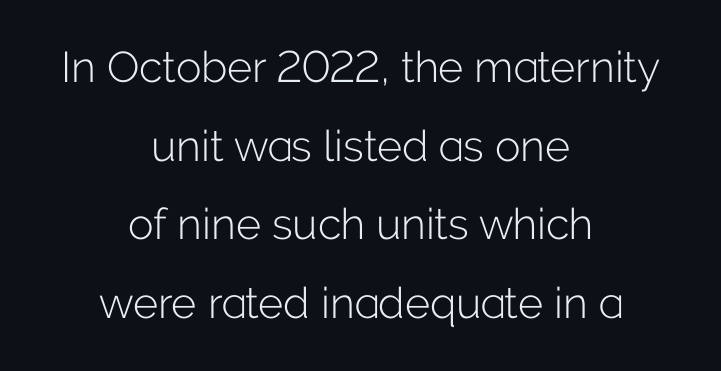
{"serif": "no", "italic": "no", "bold": "no", "weight": "light", "width": "normal", "stroke_contrast": "low", "x_height": "medium", "monospaced": "no", "underline": "no", "align": "center", "line_spacing_ratio": 1.83, "letter_spacing": "normal", "letter_spacing_em": 0.0, "glyph_px": 43}
